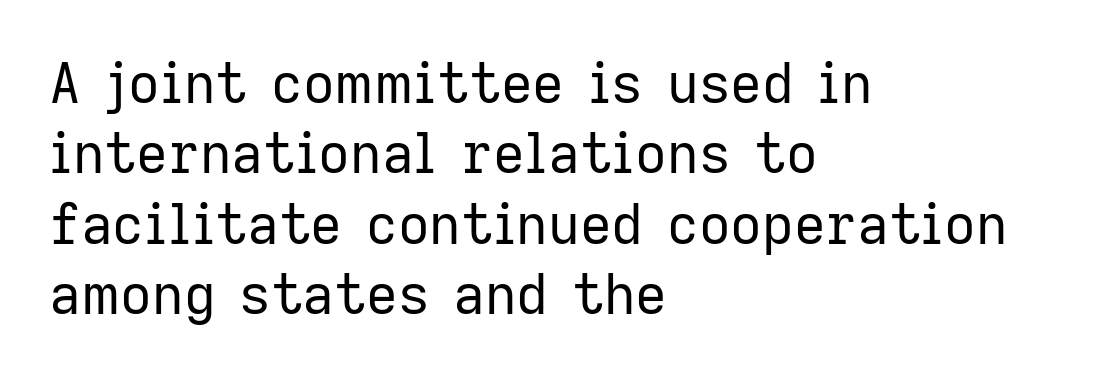
The image shows 55 px regular-weight sans-serif type, upright; set left-aligned, normal line spacing (1.28x), normal letter spacing, not underlined; low stroke contrast and a medium x-height.
